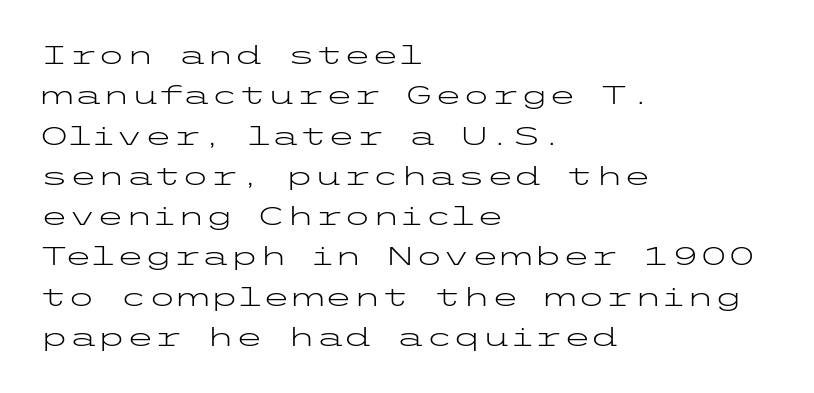
Q: Is the text bold? A: No.
Q: Is the text italic (slanted)? A: No, it is upright.
Q: Is the text underlined? A: No.
Q: How is the paragraph aligned? A: Left-aligned.
Q: Is the spacing between letters normal or unusually wide? A: Normal.
Q: Is the spacing between lines tight, normal or loose? A: Normal.
